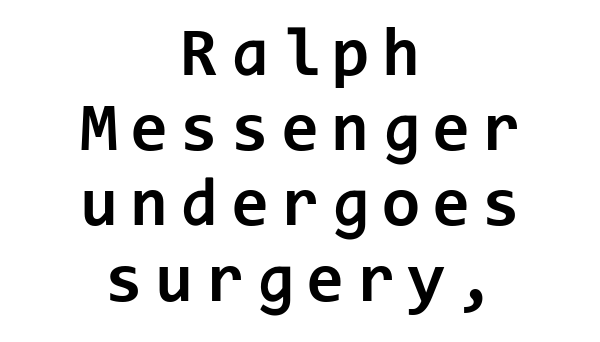
Think of a typewriter: that constant character pitch is what you see here. Every row of glyphs is offset so its center matches the block's center. The area under the type is left untouched. Heft: maximum for text — a bold. The letters stand straight up with perfectly vertical stems.
